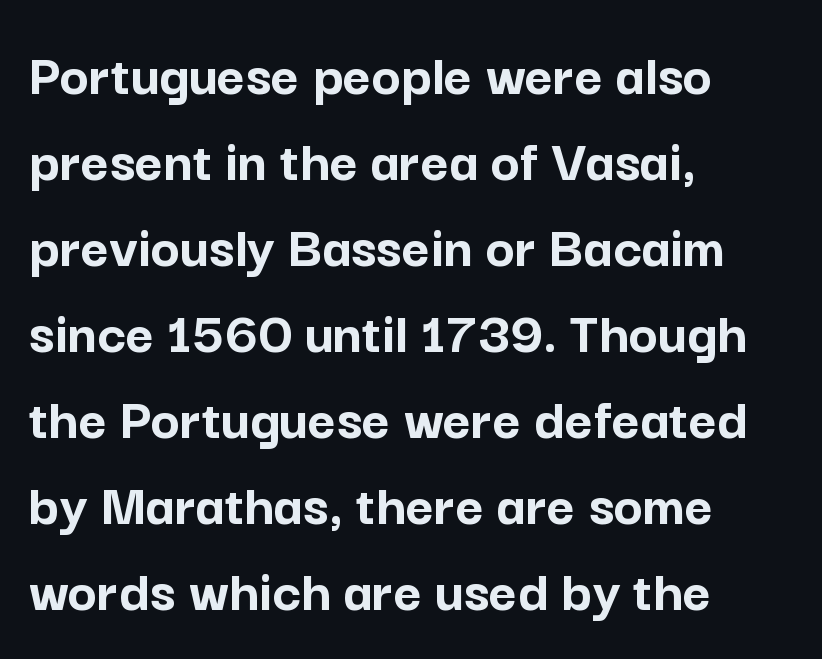
{"serif": "no", "italic": "no", "bold": "yes", "weight": "semibold", "width": "normal", "stroke_contrast": "low", "x_height": "medium", "monospaced": "no", "underline": "no", "align": "left", "line_spacing": "normal", "line_spacing_ratio": 1.41, "letter_spacing": "normal", "letter_spacing_em": 0.0, "glyph_px": 61}
